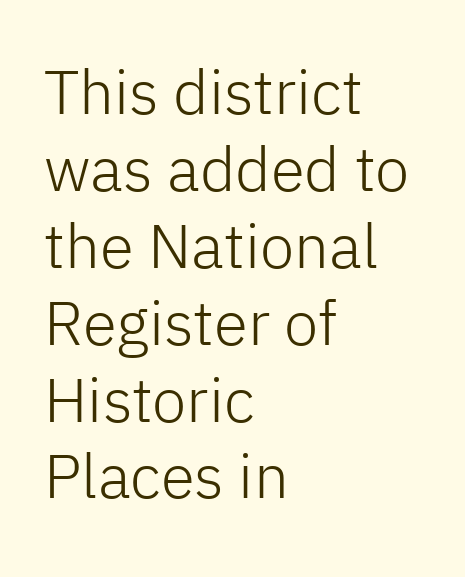
The image shows 62 px light sans-serif type, upright; set left-aligned, line spacing 1.24x, normal letter spacing, not underlined; low stroke contrast and a medium x-height.
